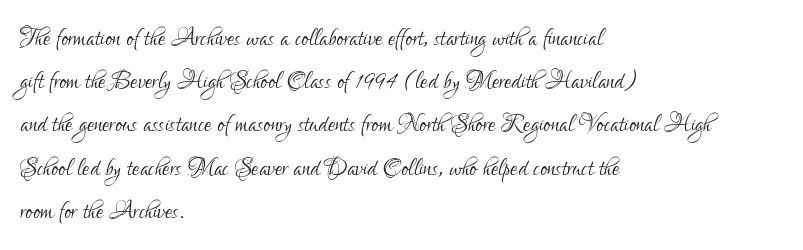
{"serif": "no", "bold": "no", "weight": "light", "width": "condensed", "stroke_contrast": "low", "x_height": "small", "monospaced": "no", "underline": "no", "align": "left", "line_spacing": "normal", "line_spacing_ratio": 1.35, "letter_spacing": "normal", "letter_spacing_em": 0.0, "glyph_px": 32}
